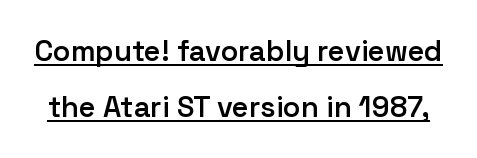
The image shows 29 px semibold sans-serif type, upright; set loose line spacing (1.92x), normal letter spacing, underlined; low stroke contrast and a medium x-height.
